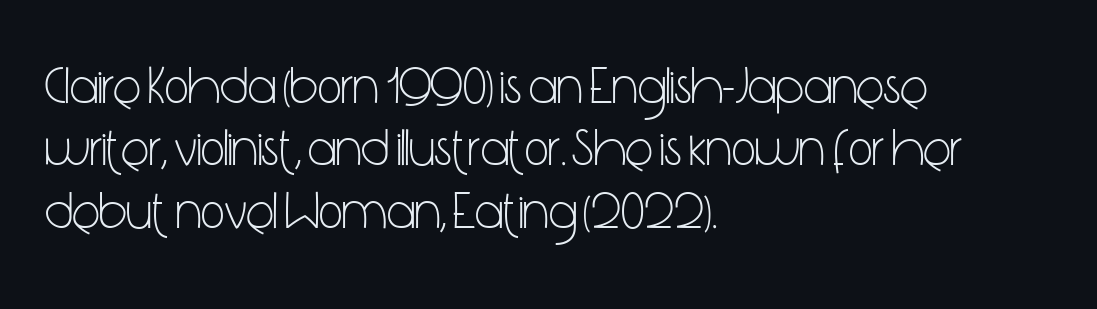
{"serif": "no", "italic": "no", "bold": "no", "weight": "light", "width": "condensed", "stroke_contrast": "low", "x_height": "medium", "monospaced": "no", "underline": "no", "align": "left", "line_spacing_ratio": 1.2, "letter_spacing": "normal", "letter_spacing_em": 0.0, "glyph_px": 52}
